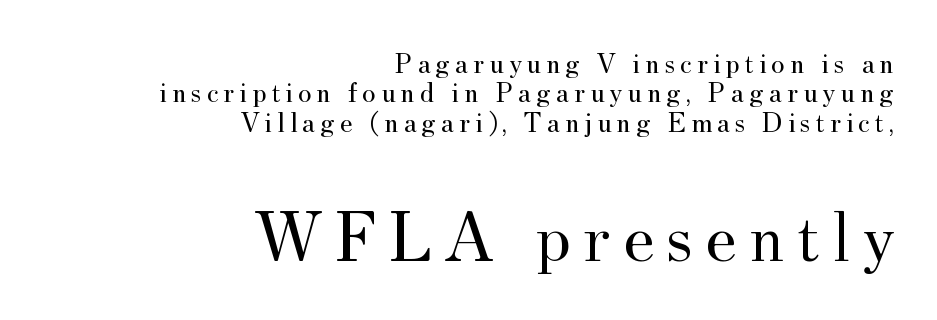
The image shows 72 px regular-weight serif type, upright; set right-aligned, tight line spacing (1.01x), not underlined; the second (bottom) block is 2.48x larger; medium stroke contrast and a small x-height.
